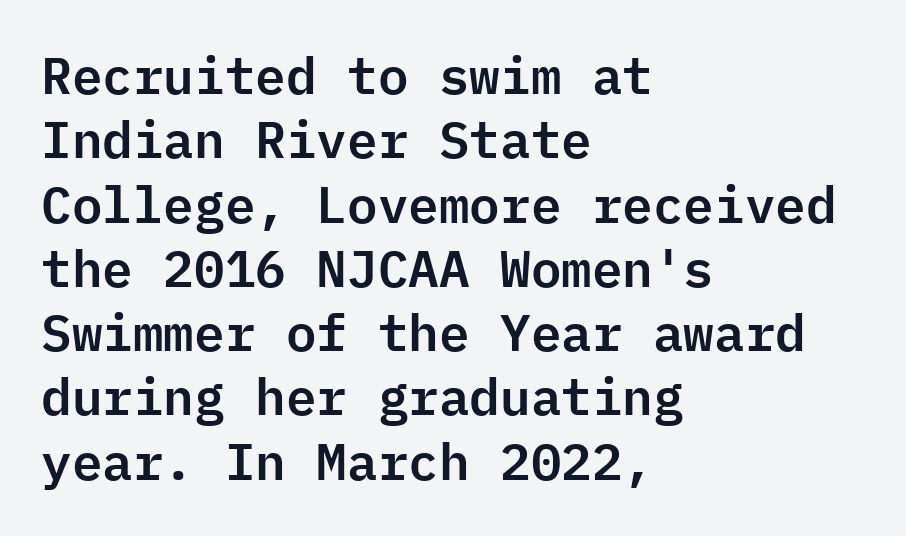
What stands out about the letter spacing? Nothing — it is the standard amount. Unmarked baselines from the first word to the last. Line starts are locked; line ends wander. Unlike a traditional serif, this face leaves its strokes unadorned.
